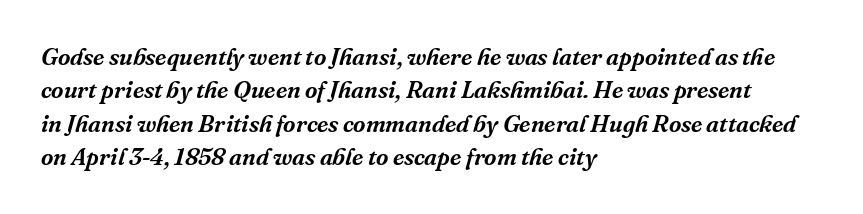
Clear beneath every line of the passage. Tall strokes in this sample are angled rather than plumb. The face used here is rendered with its standard letterfit. Teacher's note: observe the even left margin — that is flush-left alignment. Regular leading.
